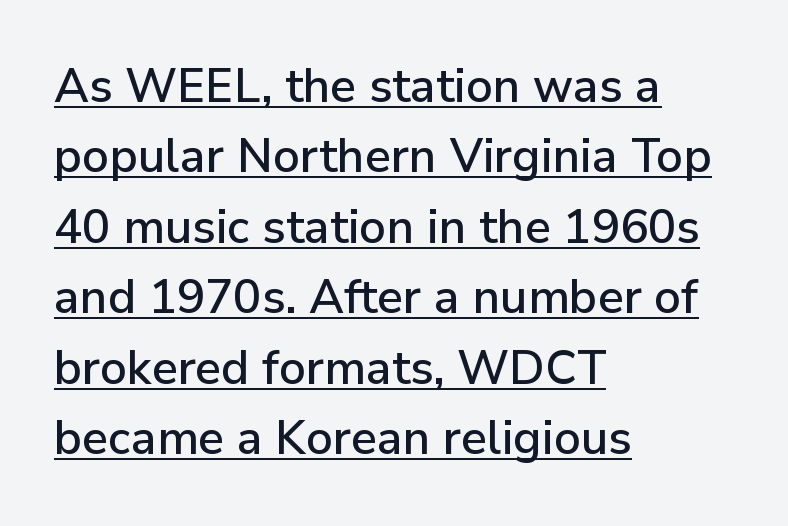
These characters rest on top of a visible drawn line. Rendered with straight, roman letterforms. The text was rendered using a sans face with plain stroke endings. Short and long lines alike share a common starting point at left. One glance says typical: line gaps are just what's usual. What stands out about the letter spacing? Nothing — it is the standard amount.
